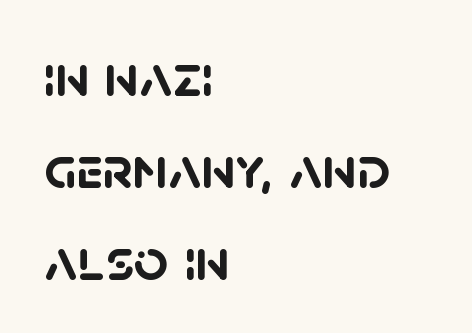
{"serif": "no", "bold": "yes", "weight": "semibold", "width": "normal", "stroke_contrast": "low", "x_height": "large", "monospaced": "no", "underline": "no", "align": "left", "line_spacing": "normal", "line_spacing_ratio": 1.53, "letter_spacing": "normal", "letter_spacing_em": 0.0, "glyph_px": 60}
